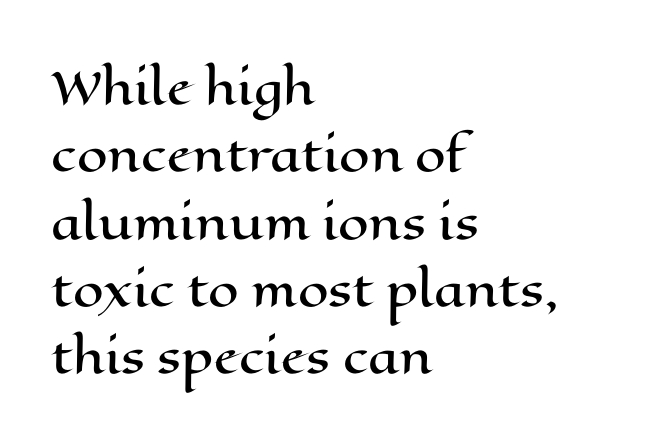
The space beneath each line is pristine and unruled. This rendering leaves character spacing at its baseline value. The ragged edge is on the right, which tells us the setting is flush left. Do the characters align in a grid? No, the font is proportional. One glance says typical: line gaps are just what's usual. Is there any slant? The stems are plumb.
